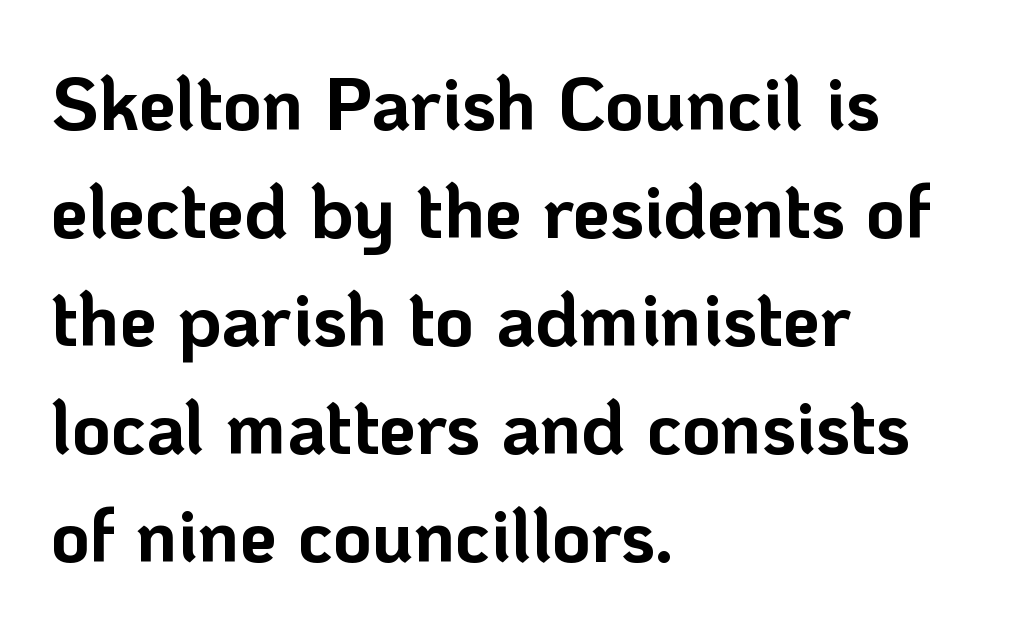
The image shows 75 px bold sans-serif type, upright; set left-aligned, normal line spacing (1.44x), normal letter spacing, not underlined; low stroke contrast and a medium x-height.
